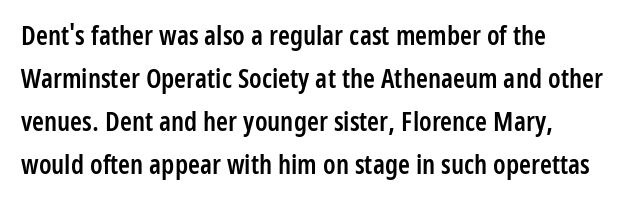
The image shows 27 px text type, upright; set normal line spacing (1.59x), normal letter spacing, not underlined.
